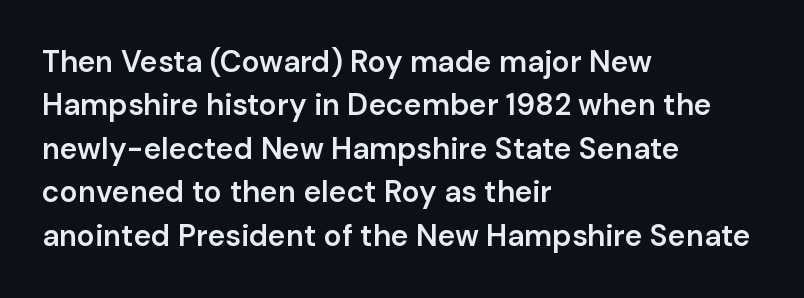
Words float on clear page, feet unadorned. The ragged edge is on the right, which tells us the setting is flush left. The glyphs have the mass of a demibold cut, below bold. The space between consecutive lines is moderate. You could not count columns in this text — the font is proportionally spaced. A sans-serif font was chosen for this passage.
